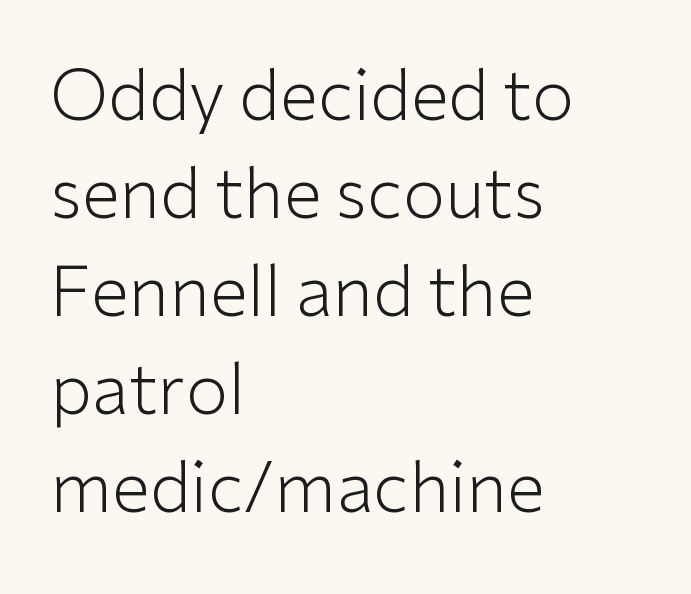
The image shows 69 px light sans-serif type, upright; set left-aligned, normal line spacing (1.42x), normal letter spacing, not underlined; low stroke contrast and a medium x-height.
